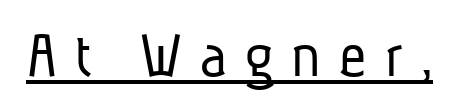
The image shows 67 px light, condensed sans-serif type; set unusually wide letter spacing (+0.27 em), underlined; low stroke contrast and a medium x-height.
